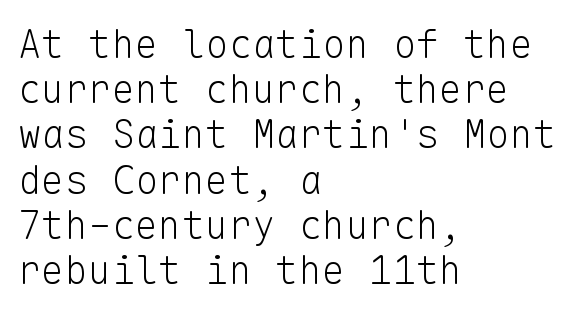
Reading down the block, your eye returns to a fixed left position each line. Words appear dense and cohesive because spacing is normal. Glance below the letters and you will spot only blank space. Stroke thickness stays within the range of a standard reading face or lighter.
